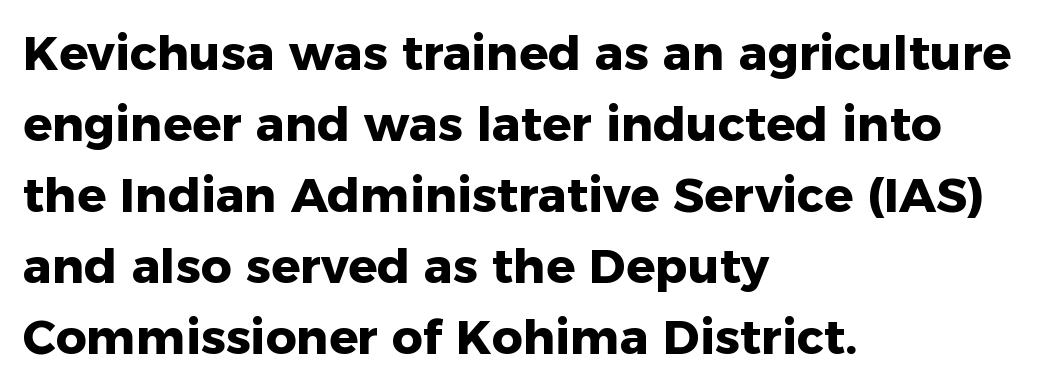
The image shows 48 px heavy sans-serif type, upright; set left-aligned, normal line spacing (1.48x), normal letter spacing, not underlined; low stroke contrast and a medium x-height.
